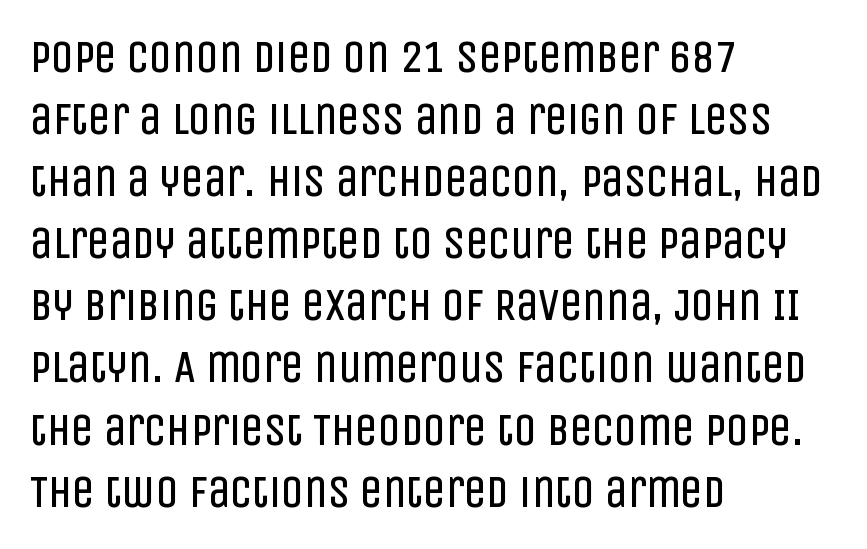
The image shows 45 px regular-weight, condensed sans-serif type, upright; set left-aligned, normal line spacing (1.38x), normal letter spacing, not underlined; low stroke contrast and a large x-height.
